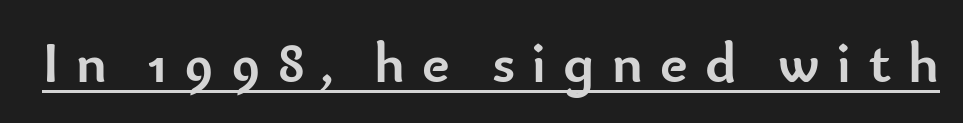
The glyphs in this specimen are sans serif. Compared with an ordinary text face, these strokes are far heavier — a full bold. This sample uses an upright cut, with every glyph sitting square on the baseline. Spacing verdict: proportional, widths tailored to each character. The line texture is sparse and dotted thanks to wide tracking. The rendering uses the underline text-decoration.
